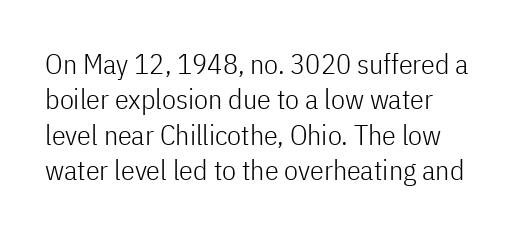
{"serif": "no", "italic": "no", "bold": "no", "weight": "light", "width": "condensed", "stroke_contrast": "low", "x_height": "medium", "monospaced": "no", "underline": "no", "align": "left", "line_spacing": "normal", "line_spacing_ratio": 1.26, "letter_spacing": "normal", "letter_spacing_em": 0.0, "glyph_px": 28}
